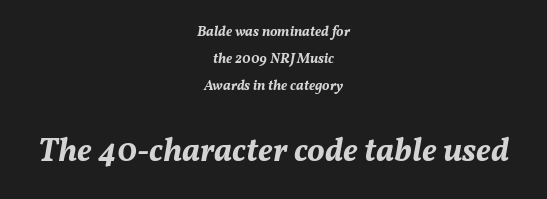
{"italic": "yes", "lean": "right", "slant_degrees": 11, "bold": "yes", "weight": "bold", "width": "normal", "stroke_contrast": "medium", "x_height": "medium", "monospaced": "no", "underline": "no", "align": "center", "line_spacing": "loose", "line_spacing_ratio": 1.92, "letter_spacing": "normal", "letter_spacing_em": 0.0, "larger_block": "second", "size_ratio": 2.36, "glyph_px": 33}
